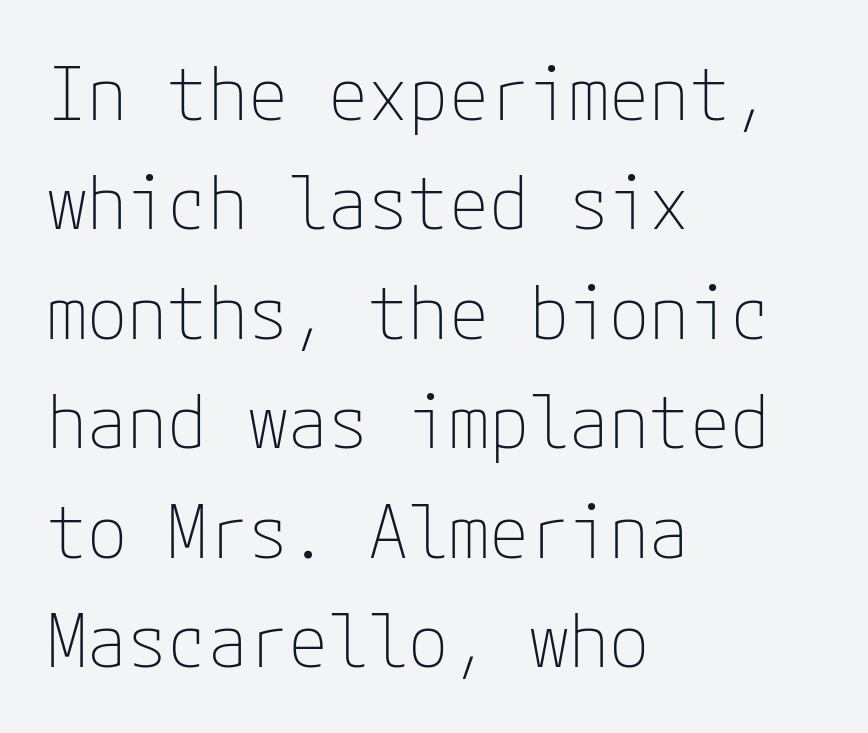
The image shows 73 px thin sans-serif type, upright; set left-aligned, normal line spacing (1.5x), normal letter spacing, not underlined; low stroke contrast and a medium x-height.
